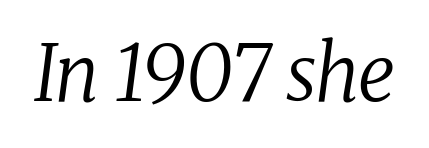
{"serif": "yes", "italic": "yes", "lean": "right", "slant_degrees": 8, "bold": "no", "weight": "regular", "width": "normal", "stroke_contrast": "medium", "x_height": "medium", "monospaced": "no", "underline": "no", "letter_spacing": "normal", "letter_spacing_em": 0.0, "glyph_px": 77}
